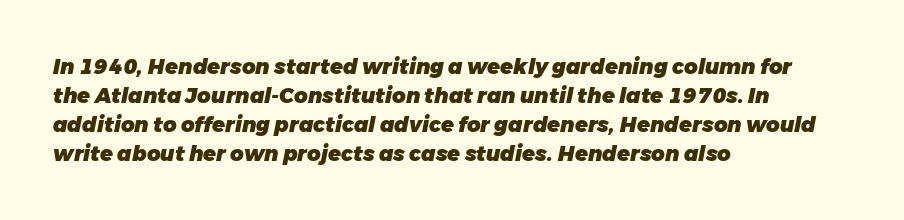
Q: Is the text bold? A: Yes.
Q: Is the text italic (slanted)? A: Yes, it leans right by about 11 degrees.
Q: Is the text underlined? A: No.
Q: How is the paragraph aligned? A: Left-aligned.
Q: Is the spacing between letters normal or unusually wide? A: Normal.
Q: Is the spacing between lines tight, normal or loose? A: Normal.
